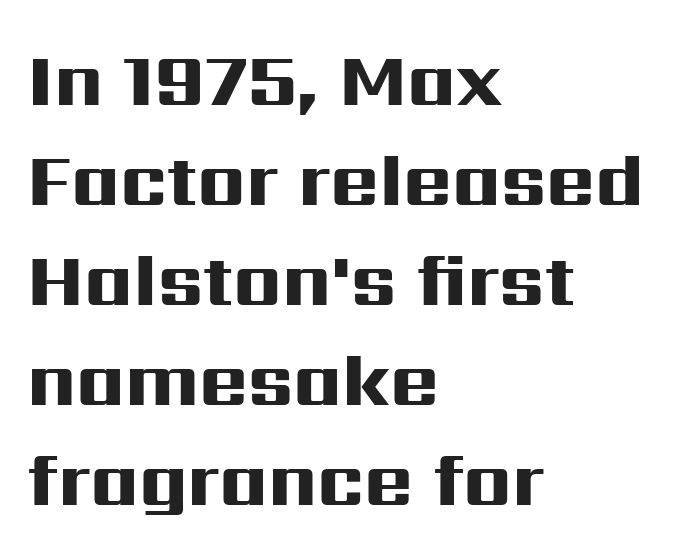
{"serif": "no", "italic": "no", "bold": "yes", "weight": "heavy", "width": "wide", "stroke_contrast": "high", "x_height": "medium", "monospaced": "no", "underline": "no", "align": "left", "line_spacing": "normal", "line_spacing_ratio": 1.35, "letter_spacing": "normal", "letter_spacing_em": 0.0, "glyph_px": 74}
